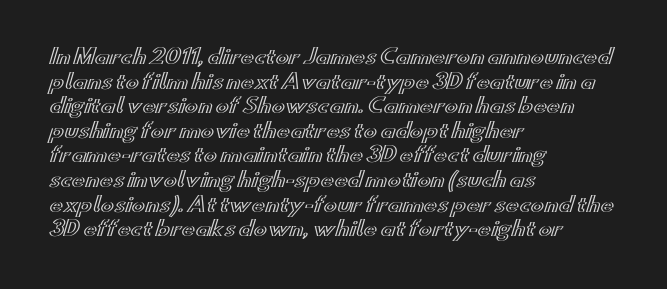
{"underline": "no", "align": "left", "line_spacing_ratio": 1.23, "letter_spacing": "normal", "letter_spacing_em": 0.0, "glyph_px": 20}
